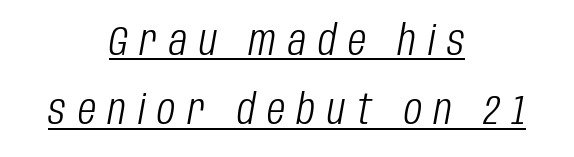
The image shows 42 px light, condensed type, italic (leaning right); set centered, normal line spacing (1.65x), unusually wide letter spacing (+0.29 em), underlined; low stroke contrast and a large x-height.
